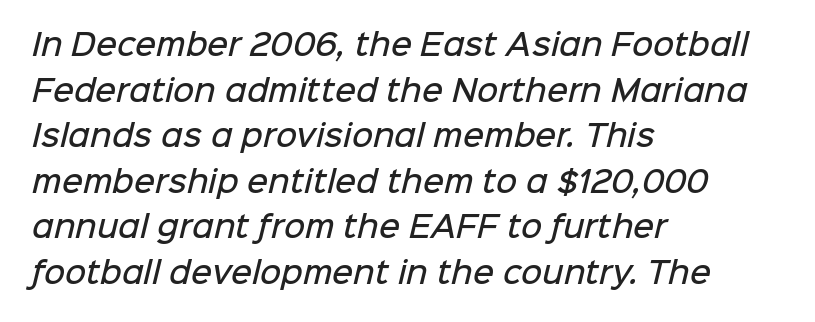
{"serif": "no", "bold": "semi", "weight": "semibold", "width": "normal", "stroke_contrast": "low", "x_height": "medium", "monospaced": "no", "underline": "no", "align": "left", "line_spacing": "normal", "line_spacing_ratio": 1.57, "letter_spacing": "normal", "letter_spacing_em": 0.0, "glyph_px": 29}
